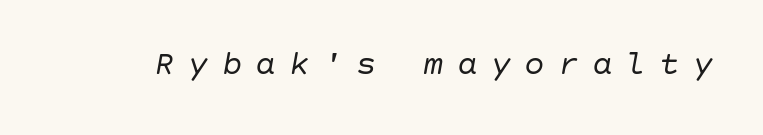
{"italic": "yes", "lean": "right", "slant_degrees": 10, "bold": "no", "weight": "regular", "width": "normal", "stroke_contrast": "low", "x_height": "large", "underline": "no", "letter_spacing": "wide", "letter_spacing_em": 0.39, "glyph_px": 34}
